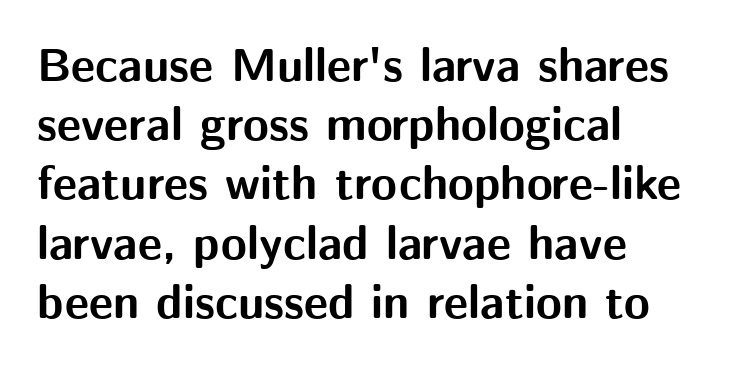
Q: Is the text bold? A: Yes.
Q: Is the text italic (slanted)? A: No, it is upright.
Q: Is the typeface a serif or a sans-serif typeface? A: Sans-serif.
Q: Is the text underlined? A: No.
Q: How is the paragraph aligned? A: Left-aligned.
Q: Is the spacing between letters normal or unusually wide? A: Normal.
Q: Is the spacing between lines tight, normal or loose? A: Normal.
Q: Width (condensed, normal, or wide)? A: Normal.
Q: Stroke contrast? A: Medium.
Q: x-height? A: Medium.
Q: Monospaced? A: No.
